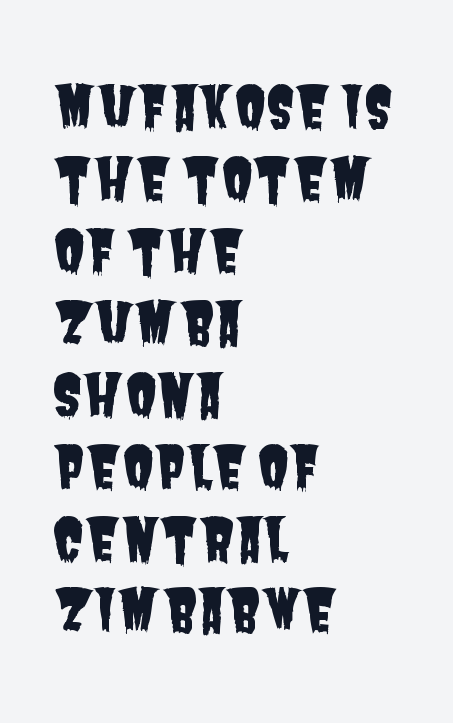
{"serif": "no", "width": "condensed", "stroke_contrast": "low", "x_height": "large", "monospaced": "no", "underline": "no", "align": "left", "line_spacing_ratio": 1.24, "letter_spacing": "normal", "letter_spacing_em": 0.0, "glyph_px": 58}
